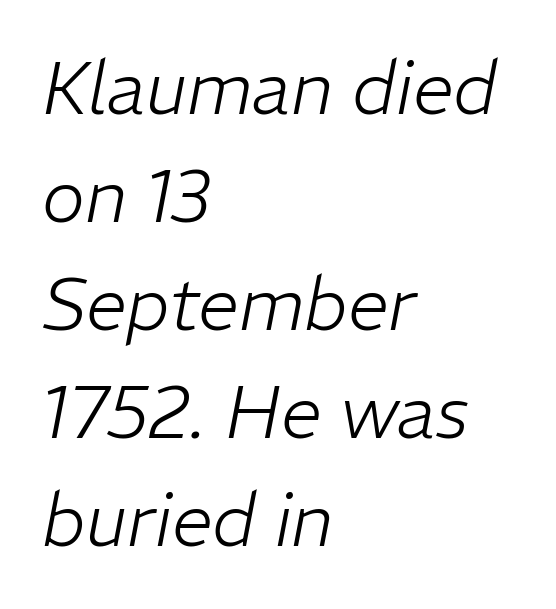
{"italic": "yes", "lean": "right", "slant_degrees": 11, "bold": "no", "weight": "light", "width": "normal", "stroke_contrast": "low", "x_height": "medium", "monospaced": "no", "underline": "no", "align": "left", "line_spacing": "normal", "line_spacing_ratio": 1.48, "letter_spacing": "normal", "letter_spacing_em": 0.0, "glyph_px": 73}
